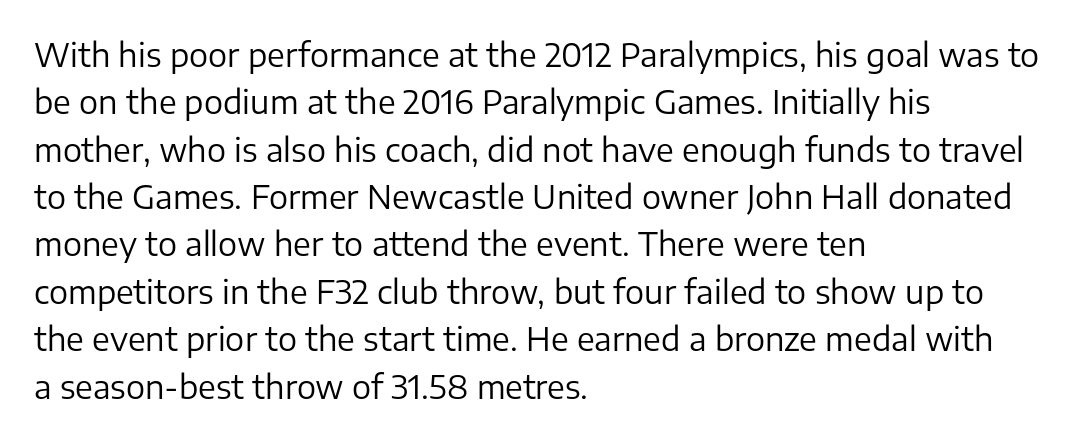
Q: Is the text bold? A: No.
Q: Is the text italic (slanted)? A: No, it is upright.
Q: Is the typeface a serif or a sans-serif typeface? A: Sans-serif.
Q: Is the text underlined? A: No.
Q: How is the paragraph aligned? A: Left-aligned.
Q: Is the spacing between letters normal or unusually wide? A: Normal.
Q: Is the spacing between lines tight, normal or loose? A: Normal.
Q: Width (condensed, normal, or wide)? A: Normal.
Q: Stroke contrast? A: Low.
Q: x-height? A: Medium.
Q: Monospaced? A: No.
